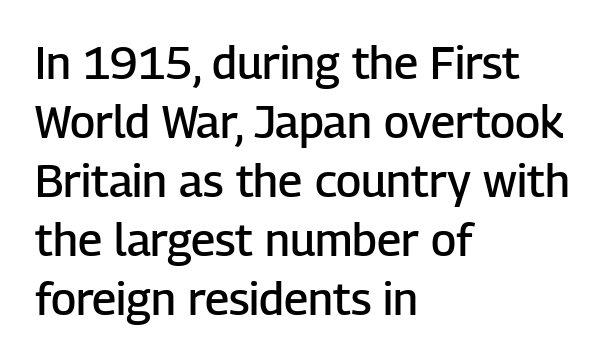
{"serif": "no", "italic": "no", "bold": "semi", "weight": "semibold", "width": "normal", "stroke_contrast": "low", "x_height": "medium", "monospaced": "no", "underline": "no", "align": "left", "line_spacing": "normal", "line_spacing_ratio": 1.31, "letter_spacing": "normal", "letter_spacing_em": 0.0, "glyph_px": 45}
